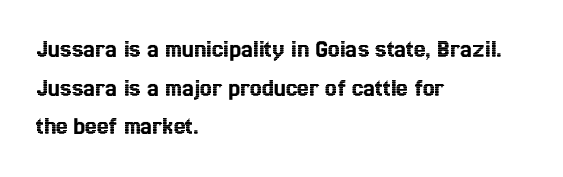
If you measured baseline to baseline, you'd find a middling distance. The line texture is even and compact thanks to regular tracking. Descender tails drop into unmarked territory. Posture: upright roman. Horizontally, the lines are justified to the leading edge only.
